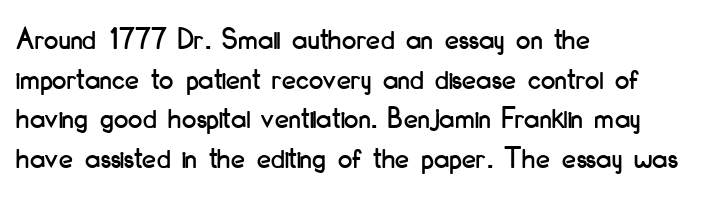
The image shows 32 px condensed sans-serif type, upright; set left-aligned, line spacing 1.24x, normal letter spacing, not underlined; low stroke contrast and a small x-height.
